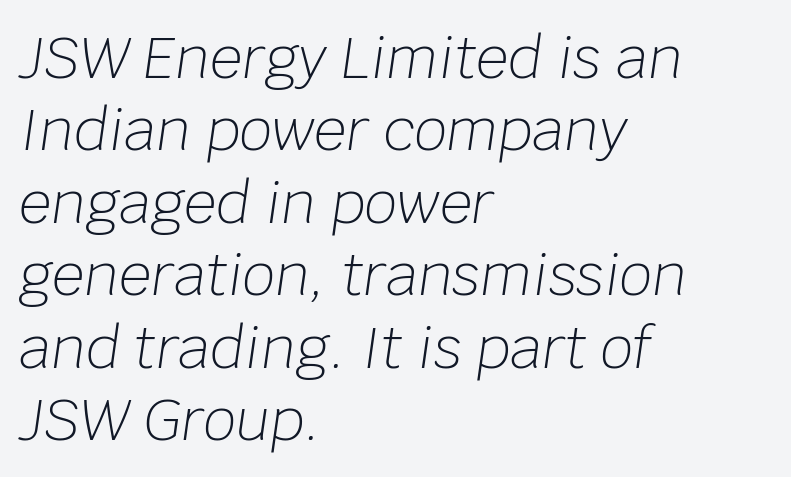
What stands out about the letter spacing? Nothing — it is the standard amount. Layout note: lines flush left. Is this a fixed-width face? No — the glyphs have proportional, varying widths. The rendering uses a moderate line-height, typical for paragraphs. The typeface has the unassuming heft of standard copy or less.
